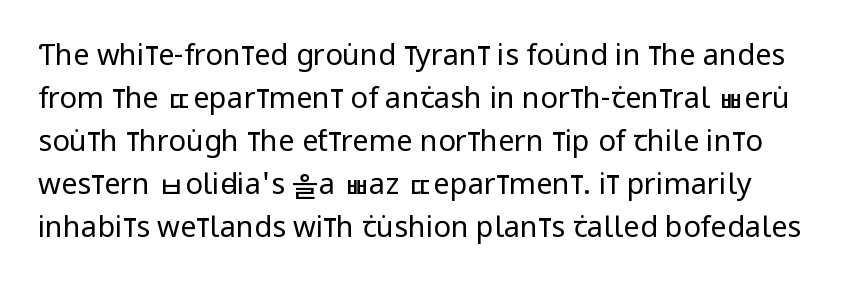
{"serif": "no", "italic": "no", "bold": "no", "weight": "regular", "width": "condensed", "stroke_contrast": "low", "x_height": "large", "monospaced": "no", "underline": "no", "line_spacing": "normal", "line_spacing_ratio": 1.48, "letter_spacing": "normal", "letter_spacing_em": 0.0, "glyph_px": 29}
